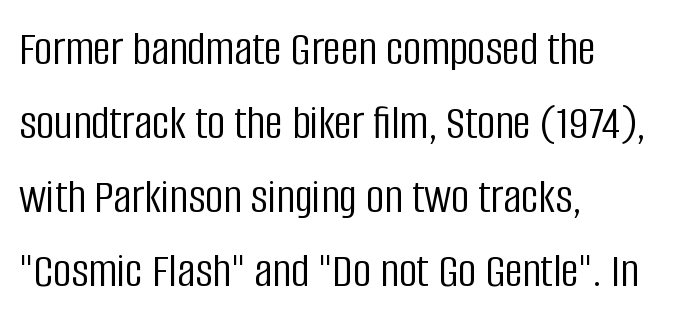
{"serif": "no", "italic": "no", "bold": "no", "weight": "light", "width": "condensed", "stroke_contrast": "low", "x_height": "large", "monospaced": "no", "underline": "no", "align": "left", "line_spacing": "normal", "line_spacing_ratio": 1.48, "letter_spacing": "normal", "letter_spacing_em": 0.0, "glyph_px": 50}
